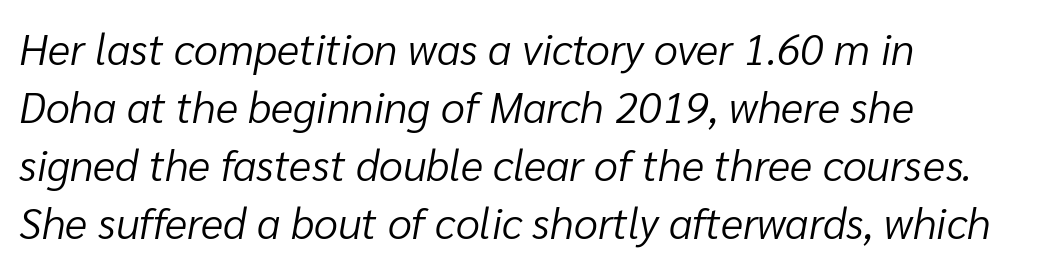
The specimen reads as italic at a glance. The letterforms sit shoulder to shoulder at normal distance. Leading: standard. The text block is weighted toward the left margin, trailing off unevenly rightward. Here the designer chose a conventional face with non-uniform glyph widths. Summary of weight: not heavy and not bold.
